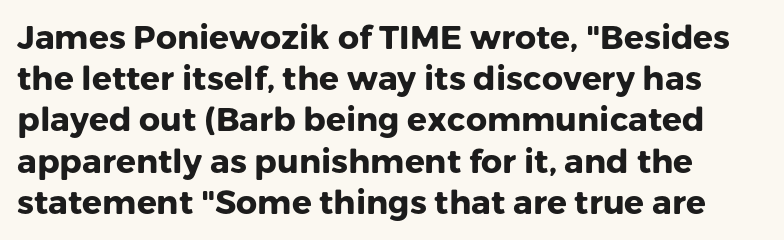
Q: Is the text bold? A: Yes.
Q: Is the text italic (slanted)? A: No, it is upright.
Q: Is the typeface a serif or a sans-serif typeface? A: Sans-serif.
Q: Is the text underlined? A: No.
Q: Is the spacing between letters normal or unusually wide? A: Normal.
Q: Is the spacing between lines tight, normal or loose? A: Normal.
Q: Width (condensed, normal, or wide)? A: Normal.
Q: Stroke contrast? A: Low.
Q: x-height? A: Medium.
Q: Monospaced? A: No.
